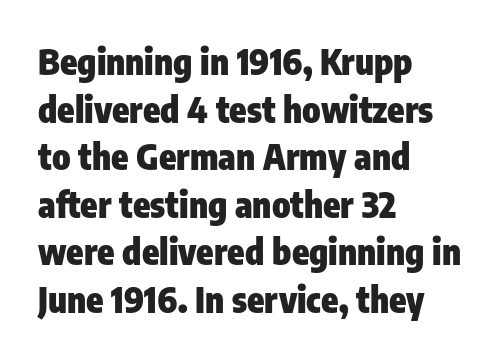
Q: Is the text bold? A: Yes.
Q: Is the text italic (slanted)? A: No, it is upright.
Q: Is the typeface a serif or a sans-serif typeface? A: Sans-serif.
Q: Is the text underlined? A: No.
Q: How is the paragraph aligned? A: Left-aligned.
Q: Is the spacing between letters normal or unusually wide? A: Normal.
Q: Is the spacing between lines tight, normal or loose? A: Normal.
Q: Width (condensed, normal, or wide)? A: Condensed.
Q: Stroke contrast? A: Low.
Q: x-height? A: Medium.
Q: Monospaced? A: No.
